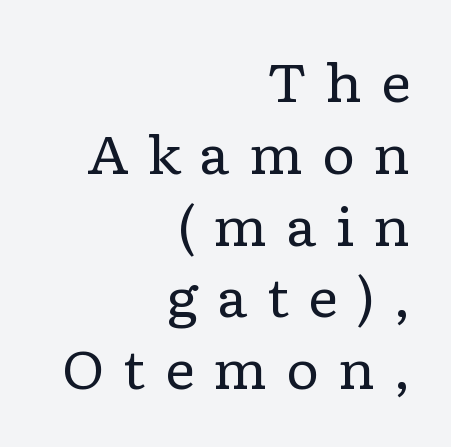
The image shows 52 px regular-weight, wide serif type, upright; set right-aligned, normal line spacing (1.38x), unusually wide letter spacing (+0.35 em), not underlined; low stroke contrast and a medium x-height.
